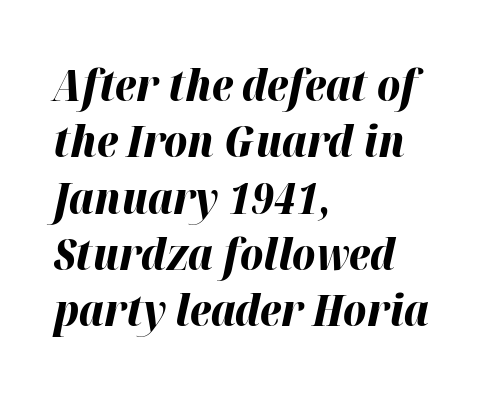
Q: Is the text bold? A: Yes.
Q: Is the text italic (slanted)? A: Yes, it leans right by about 12 degrees.
Q: Is the text underlined? A: No.
Q: How is the paragraph aligned? A: Left-aligned.
Q: Is the spacing between letters normal or unusually wide? A: Normal.
Q: Is the spacing between lines tight, normal or loose? A: Normal.
Q: Width (condensed, normal, or wide)? A: Normal.
Q: Stroke contrast? A: High.
Q: x-height? A: Medium.
Q: Monospaced? A: No.
